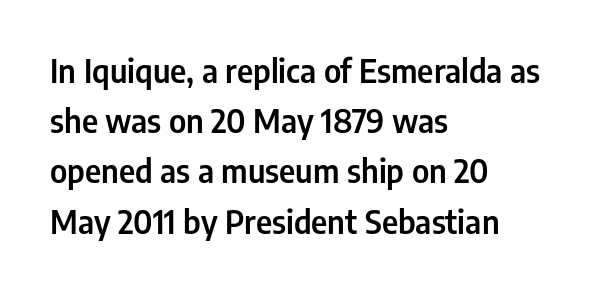
{"serif": "no", "italic": "no", "width": "condensed", "stroke_contrast": "low", "x_height": "medium", "monospaced": "no", "underline": "no", "align": "left", "line_spacing": "normal", "line_spacing_ratio": 1.57, "letter_spacing": "normal", "letter_spacing_em": 0.0, "glyph_px": 32}
